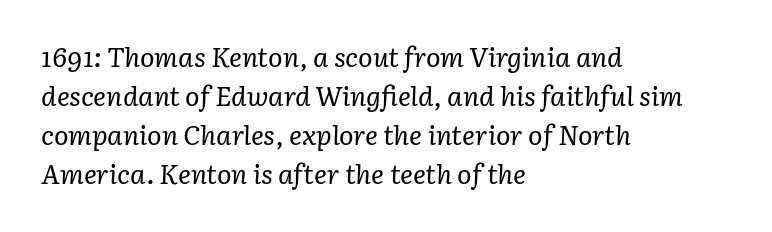
The face used here is rendered with its standard letterfit. You can tell it's italic because the verticals aren't actually vertical. The space beneath each line is pristine and unruled. Short and long lines alike share a common starting point at left.
